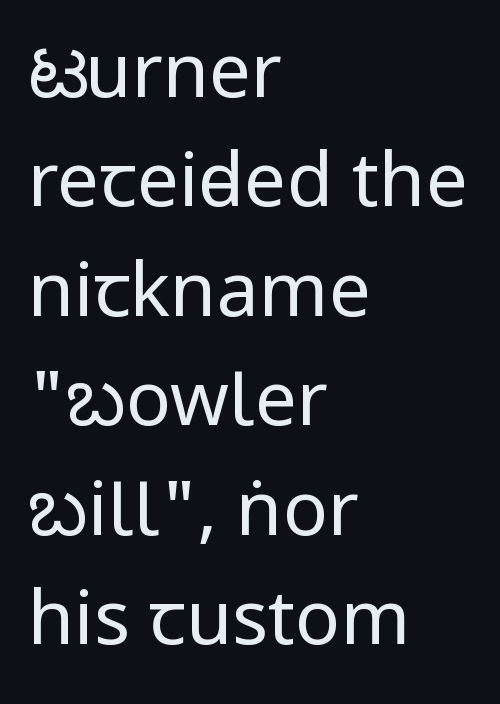
Q: Is the text bold? A: No.
Q: Is the text italic (slanted)? A: No, it is upright.
Q: Is the typeface a serif or a sans-serif typeface? A: Sans-serif.
Q: Is the text underlined? A: No.
Q: How is the paragraph aligned? A: Left-aligned.
Q: Is the spacing between letters normal or unusually wide? A: Normal.
Q: Is the spacing between lines tight, normal or loose? A: Normal.
Q: Width (condensed, normal, or wide)? A: Condensed.
Q: Stroke contrast? A: Low.
Q: x-height? A: Large.
Q: Monospaced? A: No.
